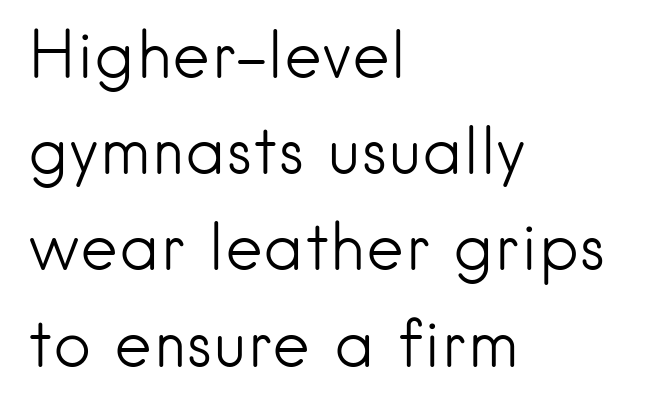
Q: Is the text bold? A: No.
Q: Is the text italic (slanted)? A: No, it is upright.
Q: Is the typeface a serif or a sans-serif typeface? A: Sans-serif.
Q: Is the text underlined? A: No.
Q: How is the paragraph aligned? A: Left-aligned.
Q: Is the spacing between letters normal or unusually wide? A: Normal.
Q: Is the spacing between lines tight, normal or loose? A: Normal.
Q: Width (condensed, normal, or wide)? A: Normal.
Q: Stroke contrast? A: Low.
Q: x-height? A: Small.
Q: Monospaced? A: No.
